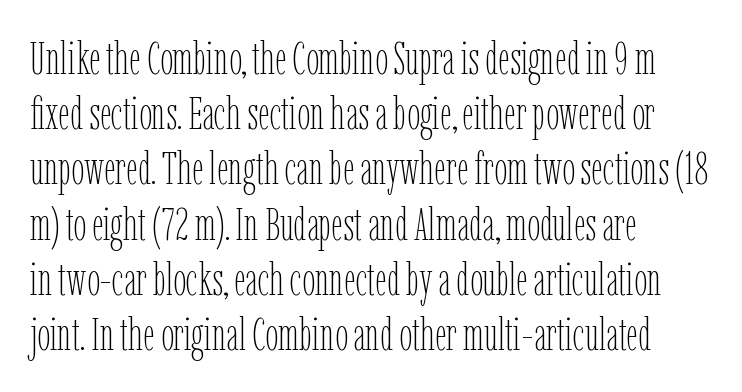
Each letter keeps its own natural width here, so spacing adapts to shape. No chunkiness to these letters — they're not bold. A roman cut, with each character standing at attention. The string is rendered with underlining switched off. Notice how the passage keeps a crisp vertical edge on the left only. Glyph-to-glyph distance matches everyday printed text.
